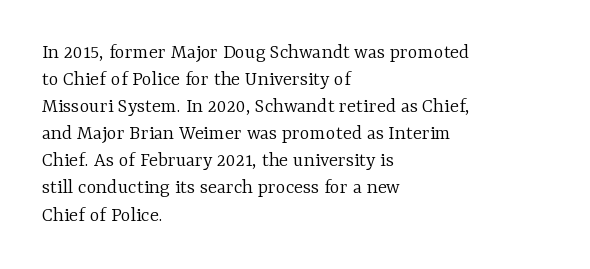
{"italic": "no", "bold": "no", "underline": "no", "align": "left", "line_spacing": "normal", "line_spacing_ratio": 1.29, "letter_spacing": "normal", "letter_spacing_em": 0.0, "glyph_px": 21}
